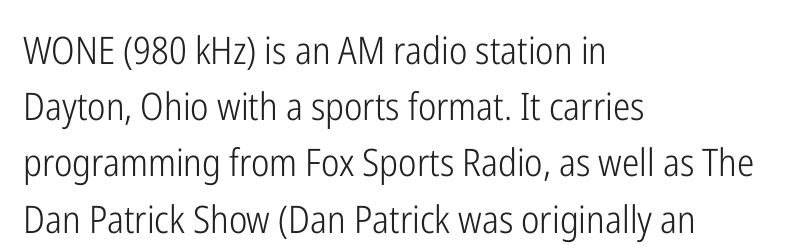
Q: Is the text bold? A: No.
Q: Is the text italic (slanted)? A: No, it is upright.
Q: Is the typeface a serif or a sans-serif typeface? A: Sans-serif.
Q: Is the text underlined? A: No.
Q: How is the paragraph aligned? A: Left-aligned.
Q: Is the spacing between letters normal or unusually wide? A: Normal.
Q: Is the spacing between lines tight, normal or loose? A: Normal.
Q: Width (condensed, normal, or wide)? A: Condensed.
Q: Stroke contrast? A: Low.
Q: x-height? A: Medium.
Q: Monospaced? A: No.
